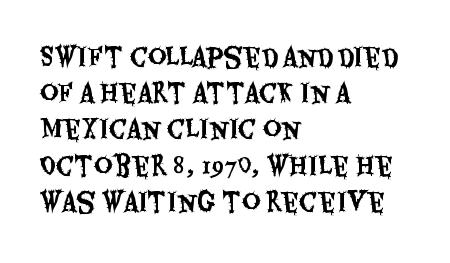
{"italic": "no", "underline": "no", "align": "left", "line_spacing": "normal", "line_spacing_ratio": 1.45, "letter_spacing": "normal", "letter_spacing_em": 0.0, "glyph_px": 25}
